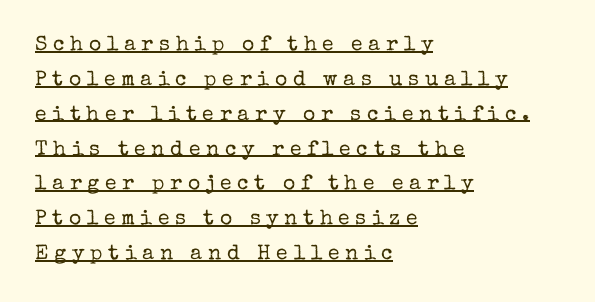
The passage shown has open, widely tracked lettering throughout. The vertical gap from one line to the next is medium. Nope, not italic — everything's standing straight. Leftover space on each line is placed entirely after the last word. Each line of the rendering has a horizontal stroke beneath the glyphs. No heavy texture on the line: the type isn't bold.
